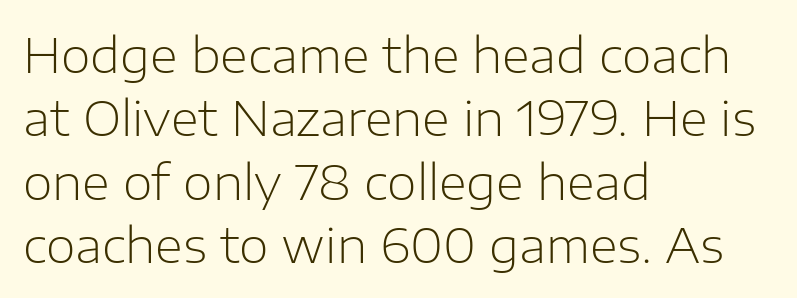
The image shows 48 px light sans-serif type, upright; set left-aligned, normal line spacing (1.32x), normal letter spacing, not underlined; low stroke contrast and a medium x-height.
